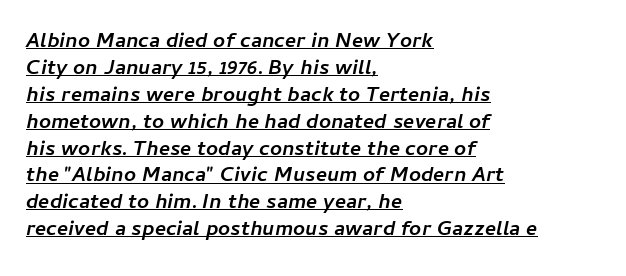
{"italic": "yes", "lean": "right", "slant_degrees": 11, "bold": "yes", "underline": "yes", "align": "left", "line_spacing": "normal", "line_spacing_ratio": 1.28, "letter_spacing": "normal", "letter_spacing_em": 0.0, "glyph_px": 21}
